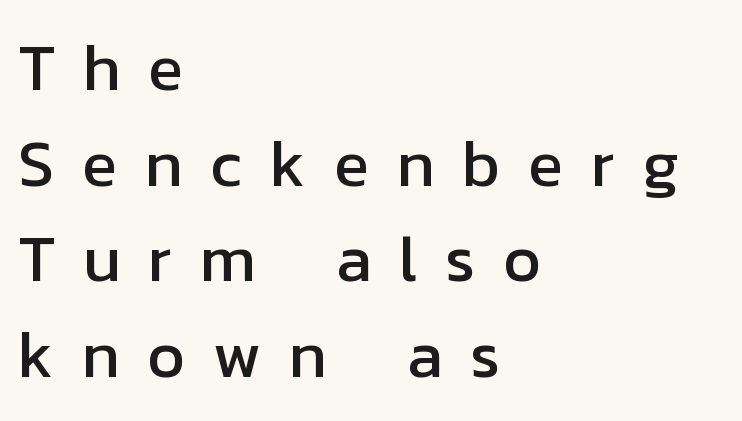
Each letter keeps its own natural width here, so spacing adapts to shape. These lines are set flush left with a ragged right edge. In terms of letterspacing, this is a distinctly airy, spread setting. The space between consecutive lines is moderate. The strip under each line holds only bare page.
